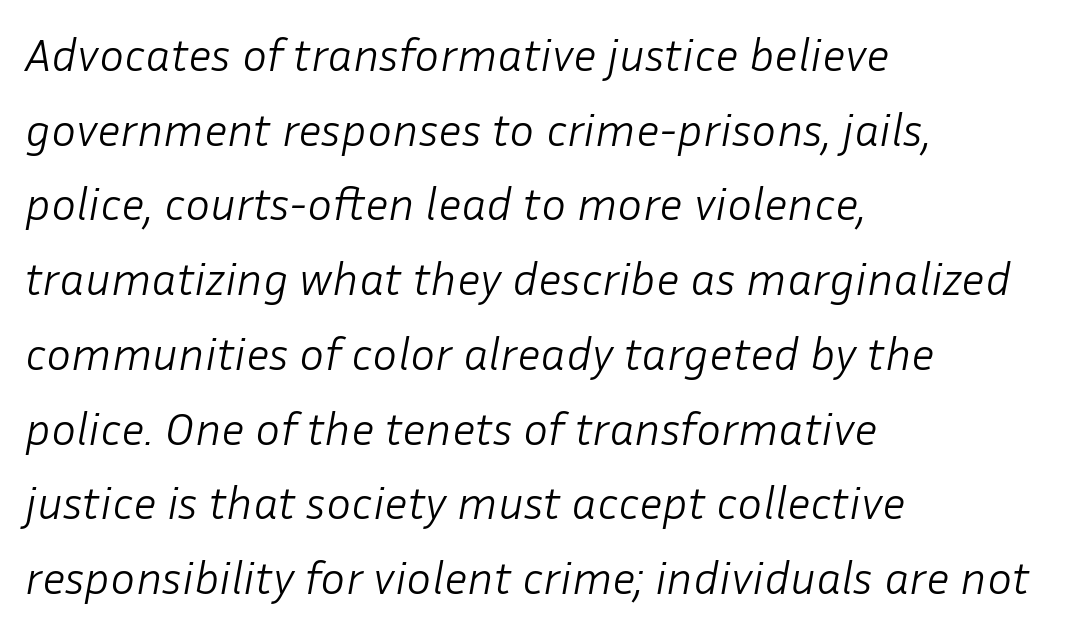
Caption: standard tracking, unaltered. Character widths vary here, with narrow letters taking less room than wide ones. Notice how descenders clear the ascenders below comfortably — that's standard leading. The weight would be labelled regular, book, light, or lighter still. The glyphs look as if they've been sheared to an angle.
